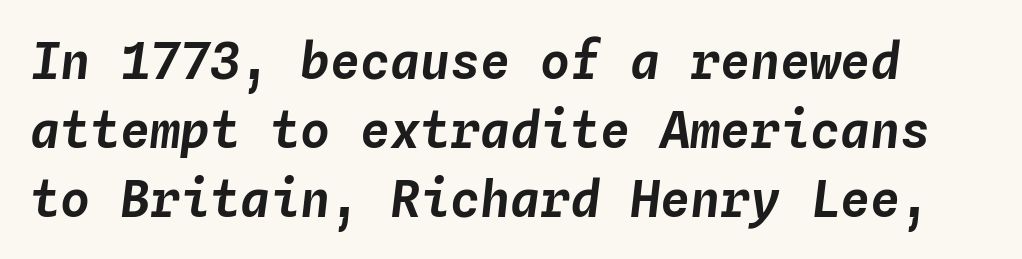
Glyph-to-glyph distance matches everyday printed text. Designer's note — italics engaged. Quick note: interline space is typical. This rendering features lettering with no underline. Think of a typewriter: that constant character pitch is what you see here.
